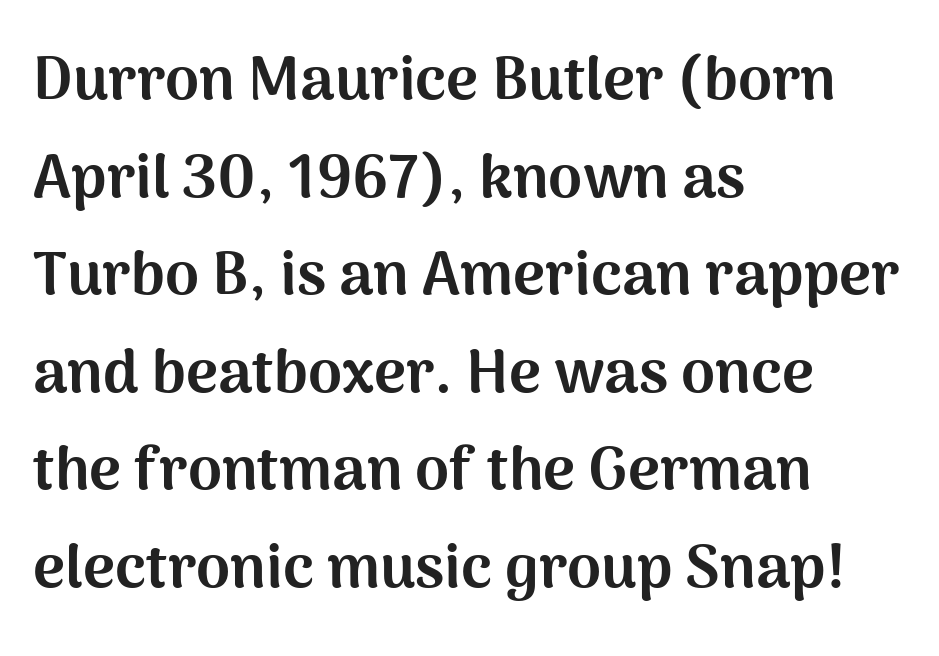
{"serif": "no", "italic": "no", "bold": "yes", "weight": "bold", "width": "normal", "stroke_contrast": "medium", "x_height": "medium", "monospaced": "no", "underline": "no", "align": "left", "line_spacing": "normal", "line_spacing_ratio": 1.6, "letter_spacing": "normal", "letter_spacing_em": 0.0, "glyph_px": 61}
